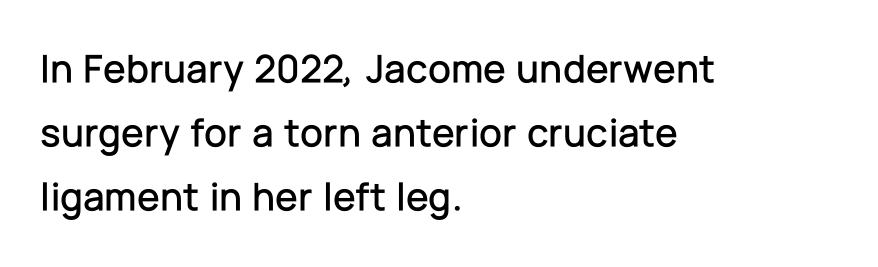
Q: Is the text italic (slanted)? A: No, it is upright.
Q: Is the typeface a serif or a sans-serif typeface? A: Sans-serif.
Q: Is the text underlined? A: No.
Q: How is the paragraph aligned? A: Left-aligned.
Q: Is the spacing between letters normal or unusually wide? A: Normal.
Q: Is the spacing between lines tight, normal or loose? A: Normal.
Q: Width (condensed, normal, or wide)? A: Normal.
Q: Stroke contrast? A: Low.
Q: x-height? A: Medium.
Q: Monospaced? A: No.
